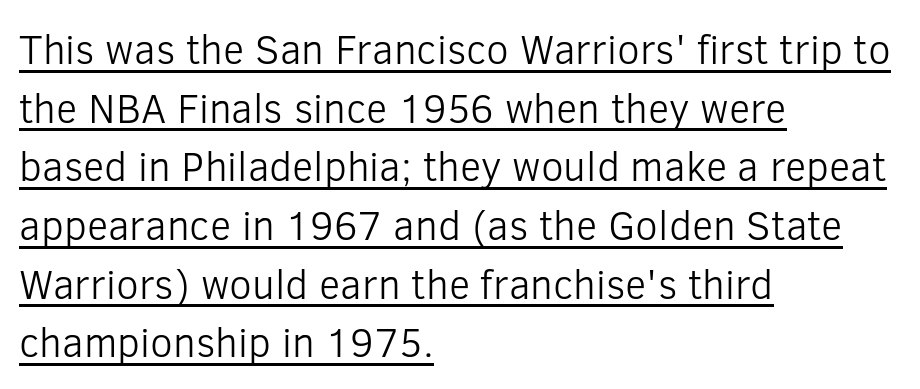
The image shows 41 px light sans-serif type, upright; set left-aligned, normal line spacing (1.43x), normal letter spacing, underlined; low stroke contrast and a medium x-height.
